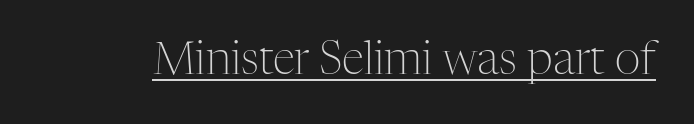
The image shows 45 px light serif type, upright; set normal letter spacing, underlined; medium stroke contrast and a medium x-height.
